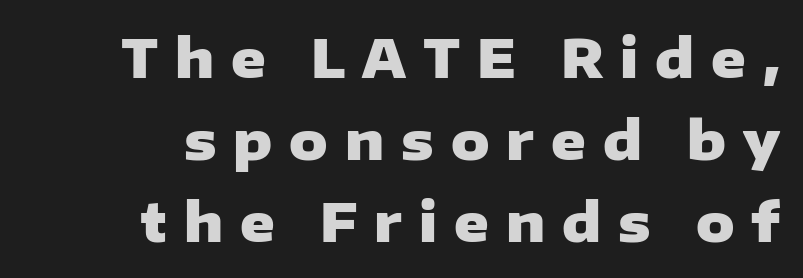
{"serif": "no", "italic": "no", "bold": "yes", "weight": "heavy", "width": "wide", "stroke_contrast": "low", "x_height": "medium", "monospaced": "no", "underline": "no", "align": "right", "line_spacing": "normal", "line_spacing_ratio": 1.55, "letter_spacing": "wide", "letter_spacing_em": 0.32, "glyph_px": 53}
